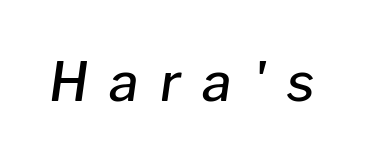
Q: Is the text bold? A: Semi-bold.
Q: Is the text italic (slanted)? A: Yes, it leans right by about 8 degrees.
Q: Is the text underlined? A: No.
Q: Is the spacing between letters normal or unusually wide? A: Unusually wide.
Q: Width (condensed, normal, or wide)? A: Normal.
Q: Stroke contrast? A: Low.
Q: x-height? A: Medium.
Q: Monospaced? A: No.
